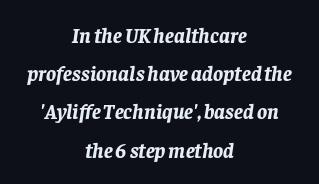
The image shows 21 px bold type, italic (leaning right); set centered, line spacing 1.82x, normal letter spacing, not underlined.
